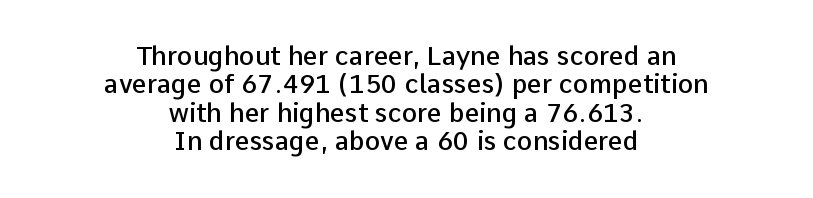
The image shows 26 px text type, upright; set centered, tight line spacing (1.09x), normal letter spacing, not underlined.
